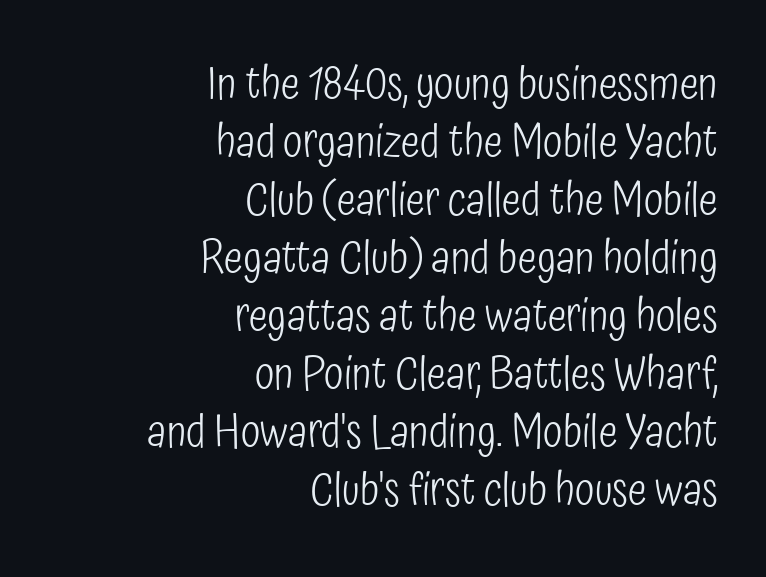
Line ends are locked; line starts wander. Grotesque or geometric, the face here clearly has no serifs. The font is comparable to plain body text, perhaps lighter. Observe the ordinary spacing: letters are neighbours, not strangers. Looks like regular typesetting: each glyph gets only the width it needs.
